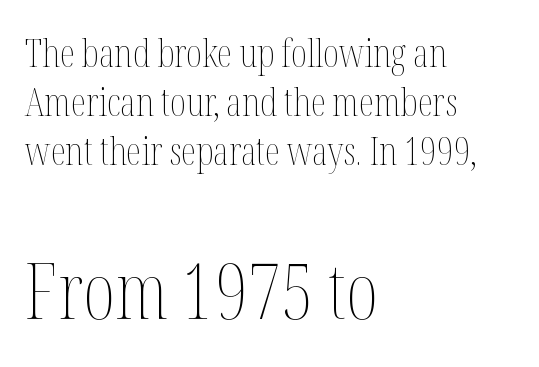
The image shows 78 px thin, condensed type, upright; set left-aligned, normal line spacing (1.26x), normal letter spacing, not underlined; the second (bottom) block is 2.0x larger; medium stroke contrast and a medium x-height.
